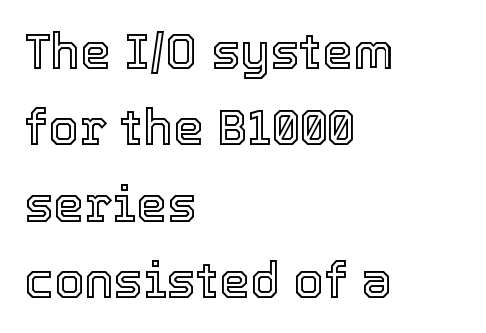
Q: Is the text italic (slanted)? A: No, it is upright.
Q: Is the text underlined? A: No.
Q: How is the paragraph aligned? A: Left-aligned.
Q: Is the spacing between letters normal or unusually wide? A: Normal.
Q: Is the spacing between lines tight, normal or loose? A: Normal.
Q: Width (condensed, normal, or wide)? A: Normal.
Q: x-height? A: Medium.
Q: Monospaced? A: No.
